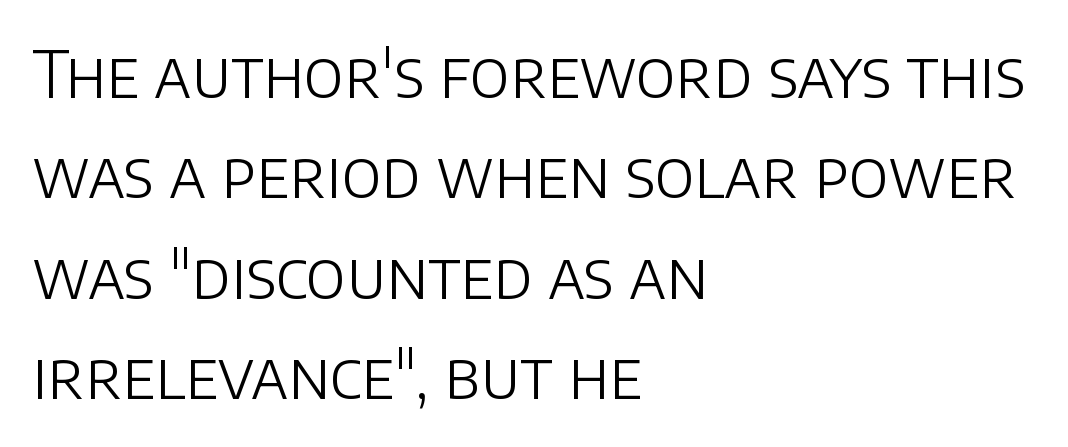
The typeface has the unassuming heft of standard copy or less. The letters stand straight up with perfectly vertical stems. Here the glyphs are tracked normally, forming tight word shapes. Quick note: underline off.
